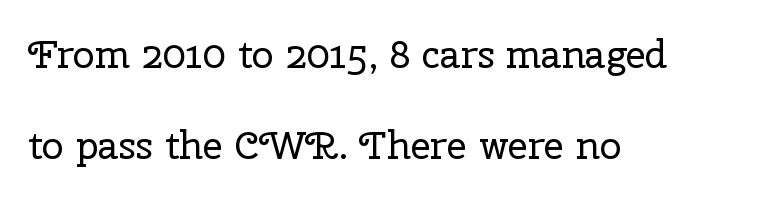
Think standard paragraph weight, or any step lighter than that. Rule under the text: the space is simply empty. The letters sit at their default tracking, neither squeezed nor spread. The paragraph shown leans on its left margin. Notice the wide empty band between every row — that's loose leading.
